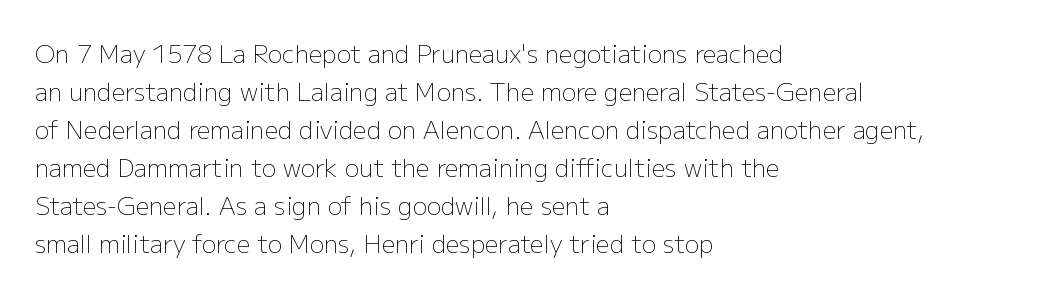
Q: Is the text bold? A: No.
Q: Is the text italic (slanted)? A: No, it is upright.
Q: Is the text underlined? A: No.
Q: How is the paragraph aligned? A: Left-aligned.
Q: Is the spacing between letters normal or unusually wide? A: Normal.
Q: Is the spacing between lines tight, normal or loose? A: Normal.
